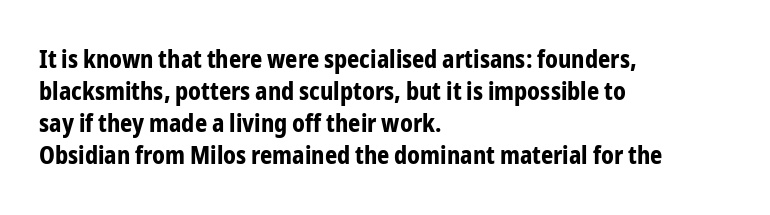
How are the letters spaced? Ordinarily, with no added tracking. Left-aligned paragraph, ragged on the right. The rows are spaced the way most documents space them. The glyphs are unaccompanied by any horizontal stroke below them. Weight check: bold — yes, fully. Ordinary non-slanted type is in use.
